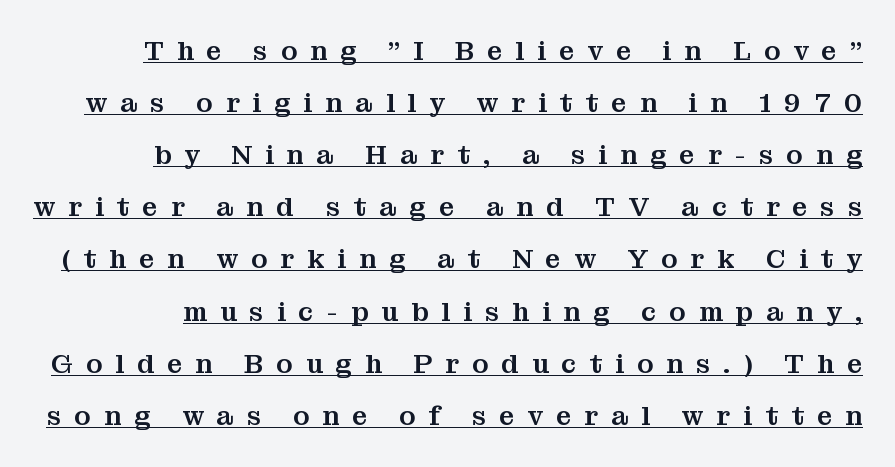
Q: Is the text italic (slanted)? A: No, it is upright.
Q: Is the text underlined? A: Yes.
Q: Is the spacing between letters normal or unusually wide? A: Unusually wide.
Q: Is the spacing between lines tight, normal or loose? A: Loose.
